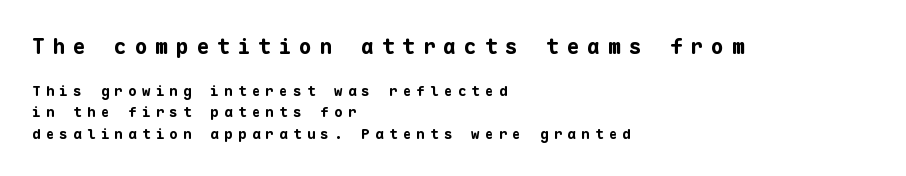
Q: Is the text bold? A: Yes.
Q: Is the text italic (slanted)? A: No, it is upright.
Q: Is the text underlined? A: No.
Q: How is the paragraph aligned? A: Left-aligned.
Q: Is the spacing between letters normal or unusually wide? A: Unusually wide.
Q: Is the spacing between lines tight, normal or loose? A: Normal.
Q: Which block of text is set in a larger size, the first (top) or the second (bottom)? A: The first (top) one.
